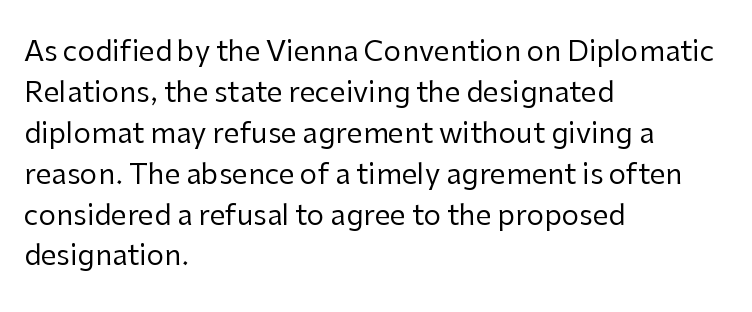
The image shows 28 px regular-weight sans-serif type, upright; set left-aligned, normal line spacing (1.46x), normal letter spacing, not underlined; low stroke contrast and a medium x-height.
